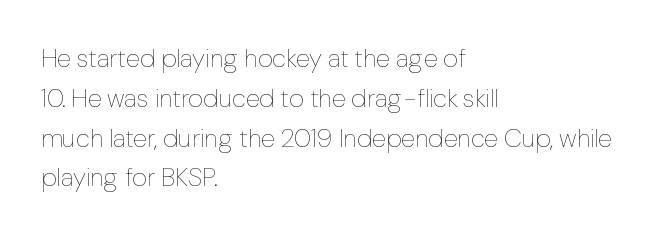
{"italic": "no", "bold": "no", "underline": "no", "align": "left", "line_spacing": "normal", "line_spacing_ratio": 1.53, "letter_spacing": "normal", "letter_spacing_em": 0.0, "glyph_px": 26}
